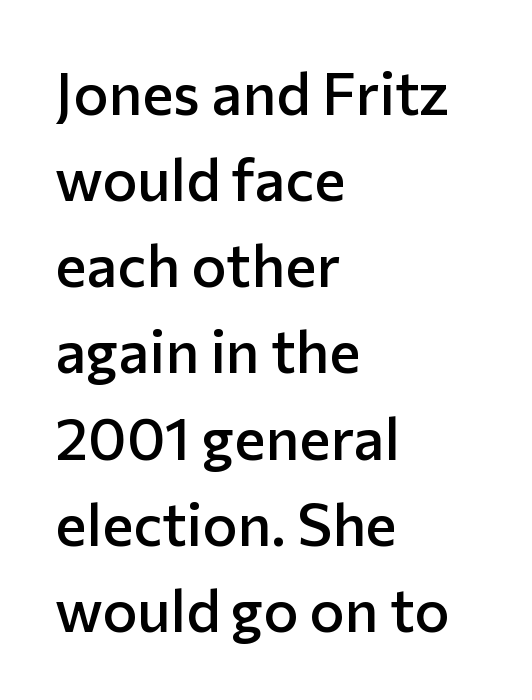
A roman cut, with each character standing at attention. Caption: standard tracking, unaltered. The letters advance in unequal steps, a hallmark of proportional type. The type family on display is of the sans-serif kind.
